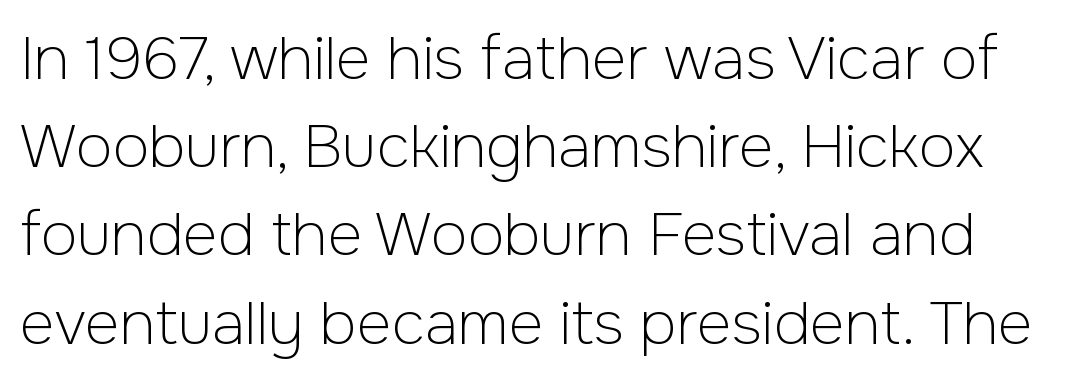
Has an underline been added? It has not. There is no visible air inserted between adjacent glyphs. Letterform terminals end flat and unadorned throughout the passage. These lines sit exactly where default settings would place them. Note the varied advance widths — an 'i' is clearly narrower than an 'm'.
